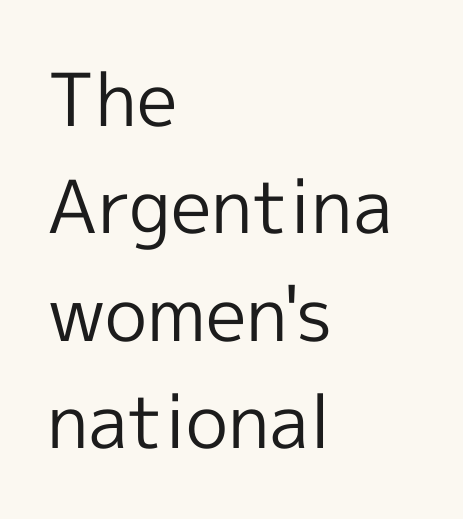
The image shows 73 px regular-weight sans-serif type, upright; set left-aligned, normal line spacing (1.47x), normal letter spacing, not underlined; a medium x-height.
